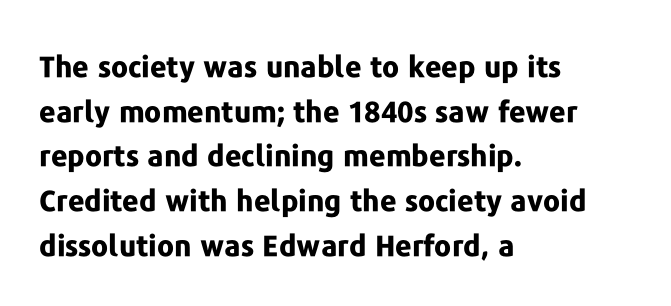
Q: Is the text bold? A: Yes.
Q: Is the text italic (slanted)? A: No, it is upright.
Q: Is the typeface a serif or a sans-serif typeface? A: Sans-serif.
Q: Is the text underlined? A: No.
Q: How is the paragraph aligned? A: Left-aligned.
Q: Is the spacing between letters normal or unusually wide? A: Normal.
Q: Is the spacing between lines tight, normal or loose? A: Normal.
Q: Width (condensed, normal, or wide)? A: Normal.
Q: Stroke contrast? A: Low.
Q: x-height? A: Medium.
Q: Monospaced? A: No.
